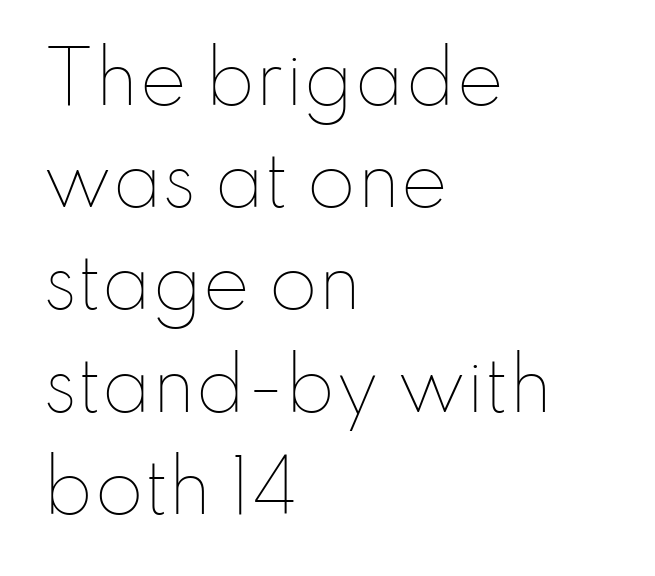
{"italic": "no", "bold": "no", "weight": "thin", "width": "normal", "stroke_contrast": "low", "x_height": "small", "monospaced": "no", "underline": "no", "align": "left", "line_spacing": "normal", "line_spacing_ratio": 1.44, "letter_spacing": "normal", "letter_spacing_em": 0.0, "glyph_px": 71}
